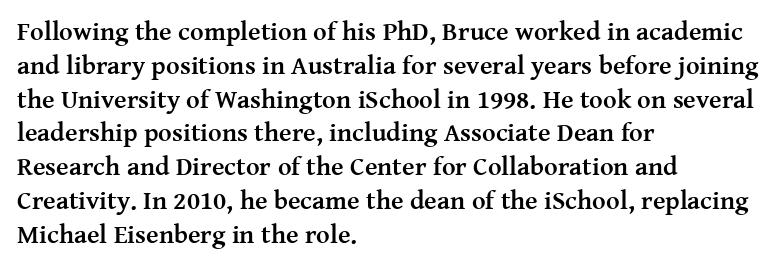
{"italic": "no", "bold": "yes", "underline": "no", "align": "left", "line_spacing": "normal", "line_spacing_ratio": 1.3, "letter_spacing": "normal", "letter_spacing_em": 0.0, "glyph_px": 26}
